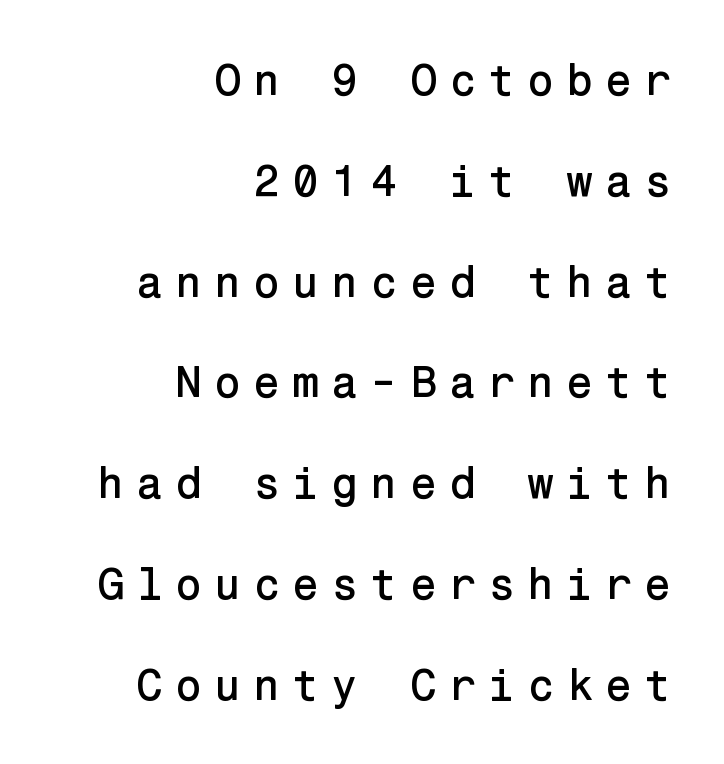
Q: Is the text italic (slanted)? A: No, it is upright.
Q: Is the typeface a serif or a sans-serif typeface? A: Sans-serif.
Q: Is the text underlined? A: No.
Q: How is the paragraph aligned? A: Right-aligned.
Q: Is the spacing between letters normal or unusually wide? A: Unusually wide.
Q: Is the spacing between lines tight, normal or loose? A: Loose.
Q: Width (condensed, normal, or wide)? A: Normal.
Q: Stroke contrast? A: Low.
Q: x-height? A: Medium.
